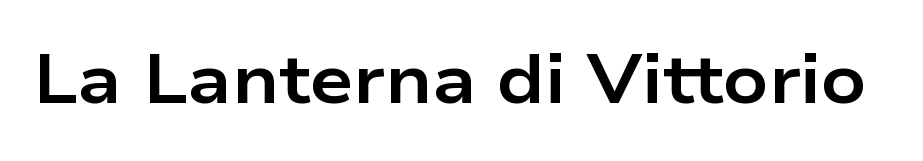
Each word holds together tightly as a unit, with standard inter-letter gaps. This sample uses an upright cut, with every glyph sitting square on the baseline. Beneath every word, the page is bare. Each letter's strokes conclude bluntly, with no projecting serifs. I'd describe the lettering as bold — thick and assertive.
